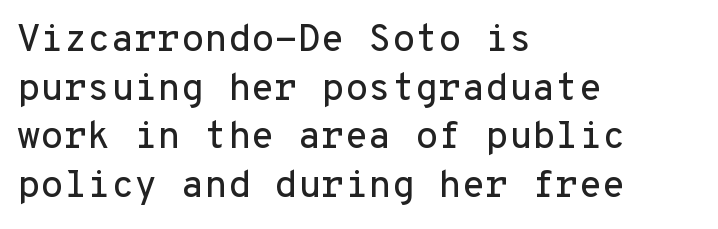
The image shows 38 px sans-serif type, upright, monospaced; set left-aligned, normal line spacing (1.28x), normal letter spacing, not underlined; low stroke contrast and a medium x-height.
